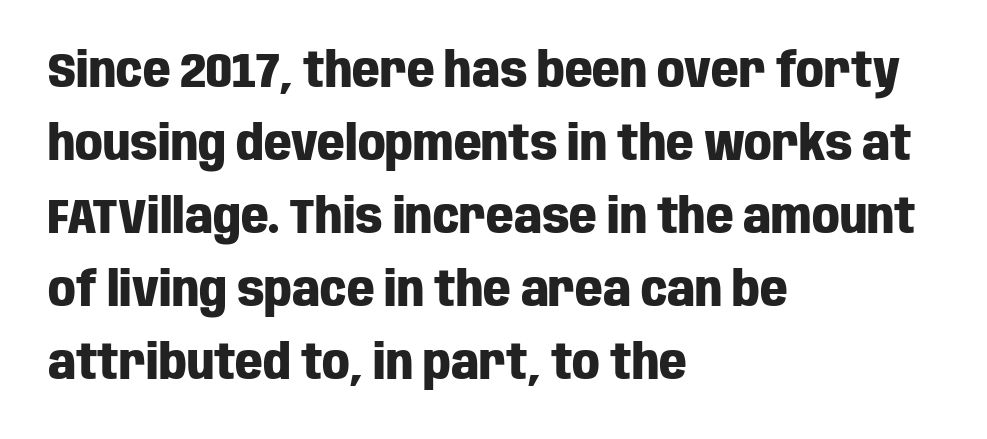
The image shows 48 px heavy, condensed sans-serif type, upright; set left-aligned, normal line spacing (1.52x), normal letter spacing, not underlined; low stroke contrast and a large x-height.
